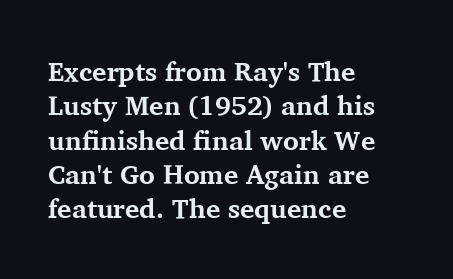
The image shows 27 px bold type, upright; set left-aligned, normal line spacing (1.27x), normal letter spacing, not underlined.
